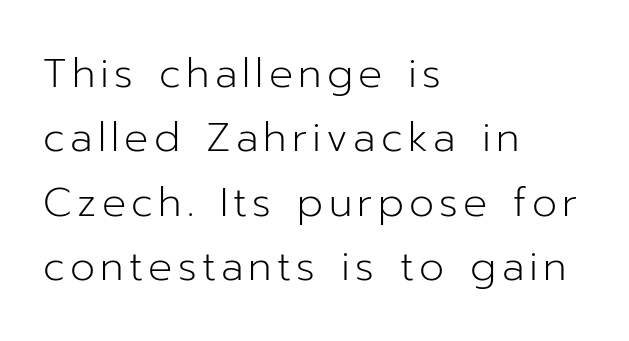
Q: Is the text bold? A: No.
Q: Is the text italic (slanted)? A: No, it is upright.
Q: Is the typeface a serif or a sans-serif typeface? A: Sans-serif.
Q: Is the text underlined? A: No.
Q: How is the paragraph aligned? A: Left-aligned.
Q: Is the spacing between lines tight, normal or loose? A: Normal.
Q: Width (condensed, normal, or wide)? A: Normal.
Q: Stroke contrast? A: Low.
Q: x-height? A: Medium.
Q: Monospaced? A: No.
